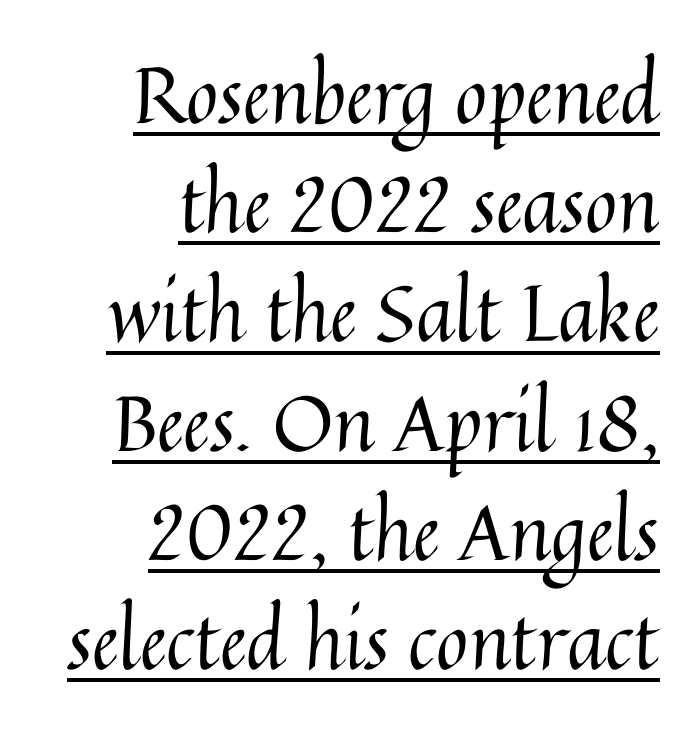
The image shows 78 px regular-weight type; set right-aligned, normal line spacing (1.4x), normal letter spacing, underlined; medium stroke contrast and a medium x-height.
